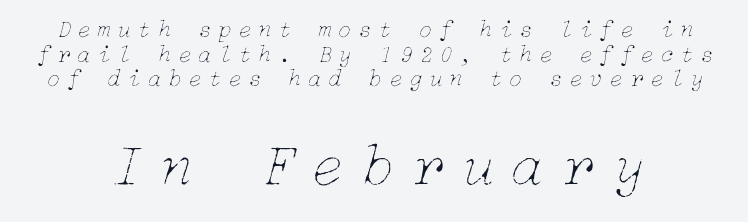
Q: Is the text bold? A: No.
Q: Is the text italic (slanted)? A: Yes, it leans right by about 15 degrees.
Q: Is the text underlined? A: No.
Q: Is the spacing between letters normal or unusually wide? A: Unusually wide.
Q: Is the spacing between lines tight, normal or loose? A: Tight.
Q: Which block of text is set in a larger size, the first (top) or the second (bottom)? A: The second (bottom) one.
Q: Width (condensed, normal, or wide)? A: Normal.
Q: Stroke contrast? A: Low.
Q: x-height? A: Medium.
